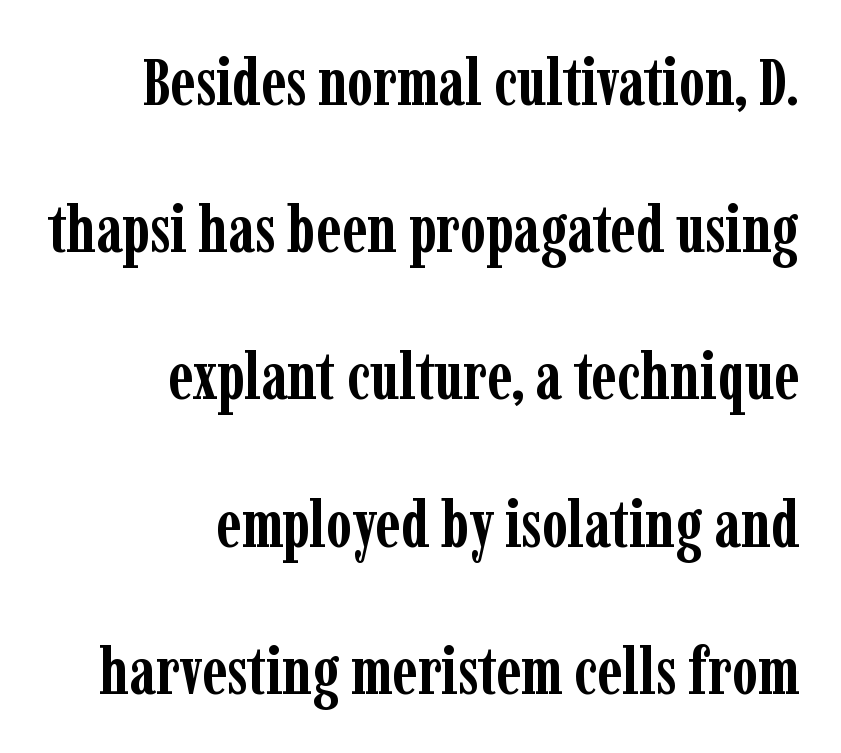
{"serif": "yes", "italic": "no", "bold": "yes", "weight": "semibold", "width": "condensed", "stroke_contrast": "low", "x_height": "medium", "monospaced": "no", "underline": "no", "align": "right", "line_spacing": "loose", "line_spacing_ratio": 2.23, "letter_spacing": "normal", "letter_spacing_em": 0.0, "glyph_px": 66}
